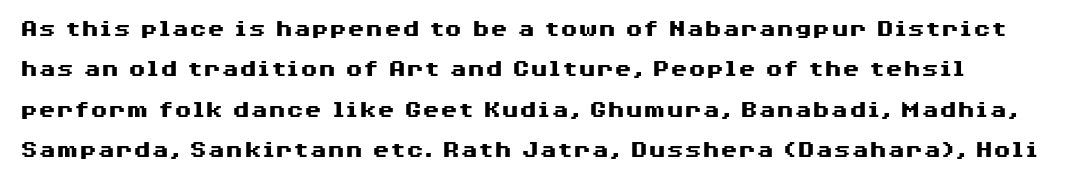
The image shows 26 px bold type, upright; set normal line spacing (1.55x), normal letter spacing, not underlined.
